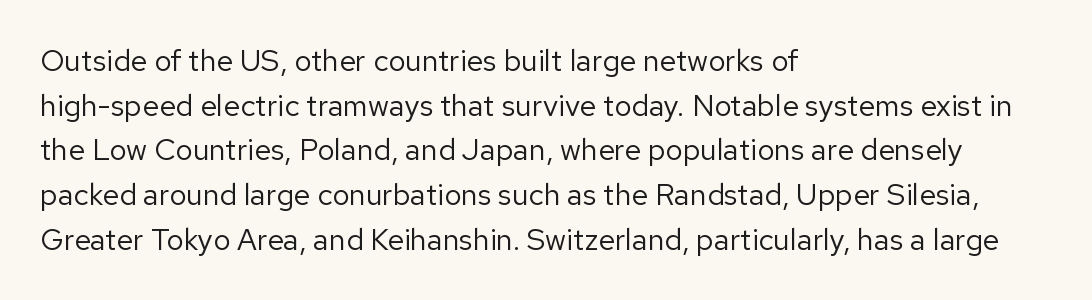
Look at the bottom of the vertical strokes: they stop flat, with no serifs. Tracking here is standard; glyphs follow each other at the usual distance. What's the leading like? Ordinary, nothing unusual. Weight class: somewhere from thin through regular.
